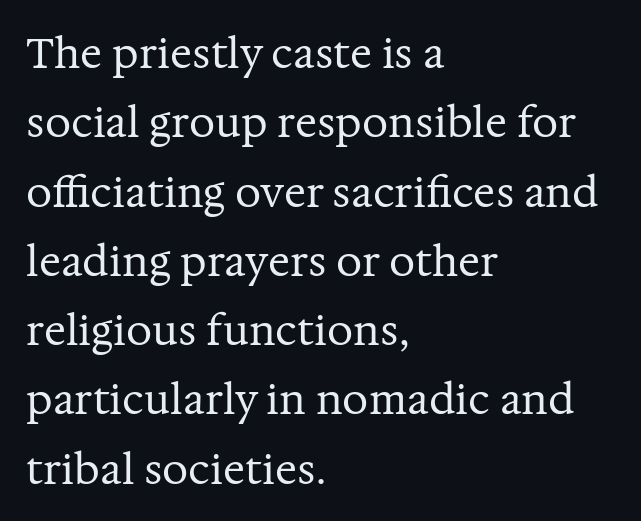
{"serif": "yes", "italic": "no", "bold": "no", "weight": "regular", "width": "normal", "stroke_contrast": "medium", "x_height": "medium", "monospaced": "no", "underline": "no", "align": "left", "line_spacing": "normal", "line_spacing_ratio": 1.69, "letter_spacing": "normal", "letter_spacing_em": 0.0, "glyph_px": 41}
